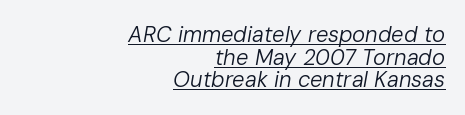
The image shows 22 px text type, italic (leaning right); set right-aligned, tight line spacing (1.03x), normal letter spacing, underlined.
